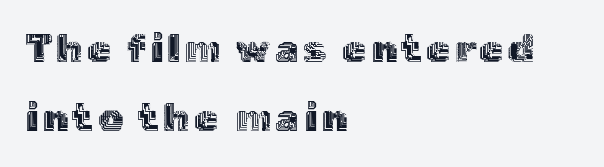
Rendered with straight, roman letterforms. Descender tails drop into unmarked territory. Note the varied advance widths — an 'i' is clearly narrower than an 'm'. The rag falls on the right side of this text block.
